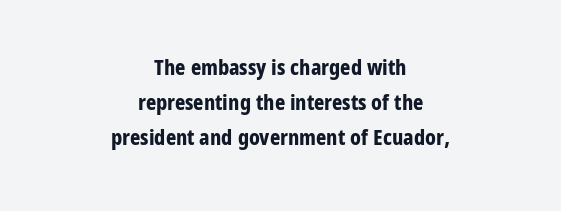
Quick note: underline off. A normal amount of white space separates one row of letters from the next. Neither beginnings nor endings align; midpoints do. Tall strokes in this sample are plumb rather than angled.
